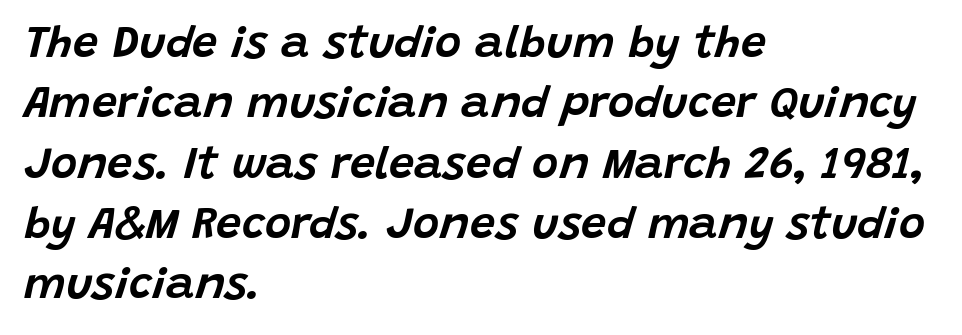
{"italic": "yes", "lean": "right", "slant_degrees": 15, "width": "normal", "stroke_contrast": "low", "x_height": "large", "monospaced": "no", "underline": "no", "align": "left", "line_spacing": "normal", "line_spacing_ratio": 1.34, "letter_spacing": "normal", "letter_spacing_em": 0.0, "glyph_px": 45}
